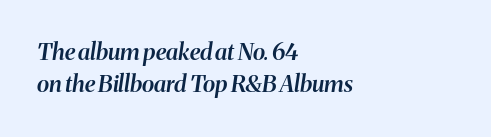
{"italic": "yes", "lean": "right", "slant_degrees": 8, "bold": "semi", "underline": "no", "align": "left", "line_spacing": "normal", "line_spacing_ratio": 1.41, "letter_spacing": "normal", "letter_spacing_em": 0.0, "glyph_px": 23}
